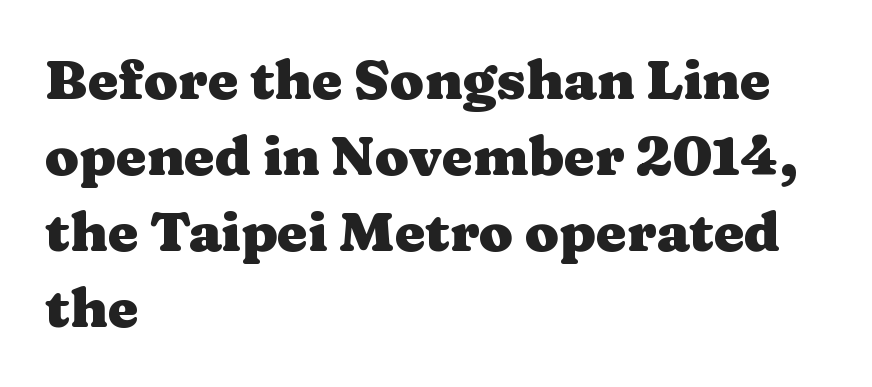
The image shows 55 px heavy, wide serif type, upright; set left-aligned, normal line spacing (1.38x), normal letter spacing, not underlined; medium stroke contrast and a medium x-height.
